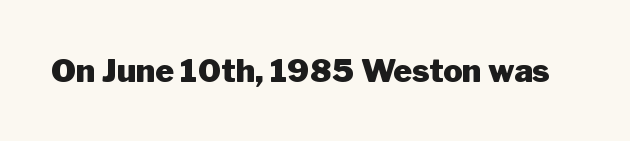
Every character sits straight up, as roman type does. Compared with typical body copy, the letter spacing here is the same. Lines of text with bare space underneath. What kind of face is this? One without serifs — a sans. Note the varied advance widths — an 'i' is clearly narrower than an 'm'.
